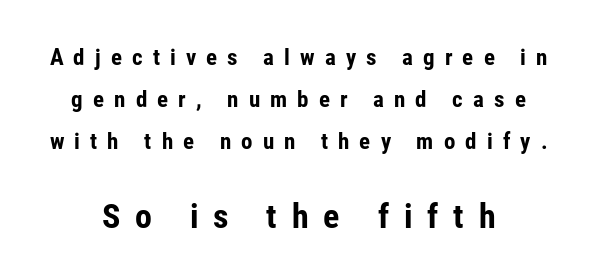
{"serif": "no", "italic": "no", "bold": "yes", "weight": "bold", "width": "condensed", "stroke_contrast": "low", "x_height": "medium", "monospaced": "no", "underline": "no", "align": "center", "line_spacing_ratio": 1.82, "letter_spacing": "wide", "letter_spacing_em": 0.44, "larger_block": "second", "size_ratio": 1.48, "glyph_px": 34}
